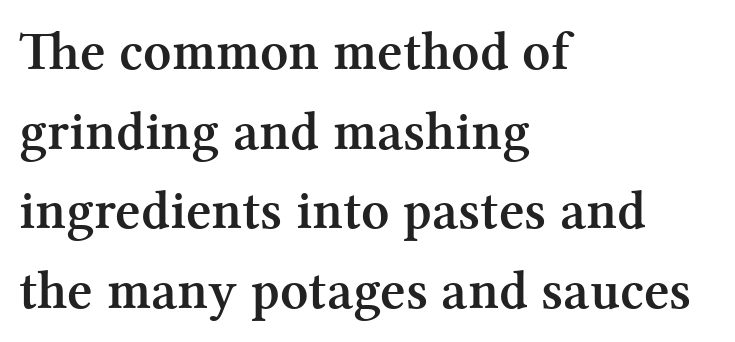
{"serif": "yes", "italic": "no", "bold": "yes", "weight": "semibold", "width": "normal", "stroke_contrast": "medium", "x_height": "medium", "monospaced": "no", "underline": "no", "align": "left", "line_spacing": "normal", "line_spacing_ratio": 1.45, "letter_spacing": "normal", "letter_spacing_em": 0.0, "glyph_px": 55}
